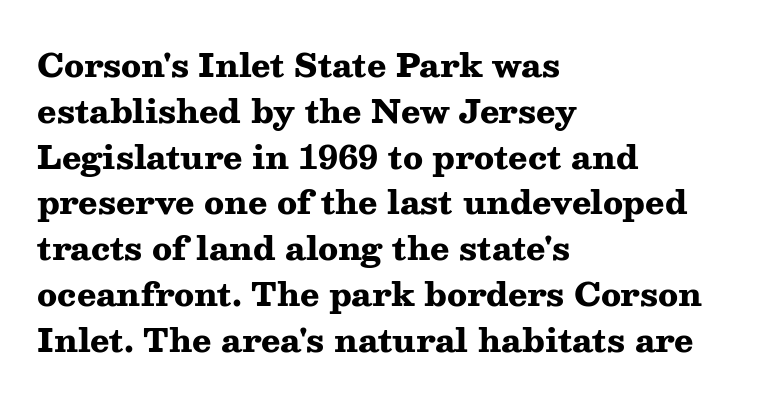
{"serif": "yes", "italic": "no", "bold": "yes", "weight": "heavy", "width": "wide", "stroke_contrast": "medium", "x_height": "medium", "monospaced": "no", "underline": "no", "align": "left", "line_spacing": "normal", "line_spacing_ratio": 1.43, "letter_spacing": "normal", "letter_spacing_em": 0.0, "glyph_px": 32}
